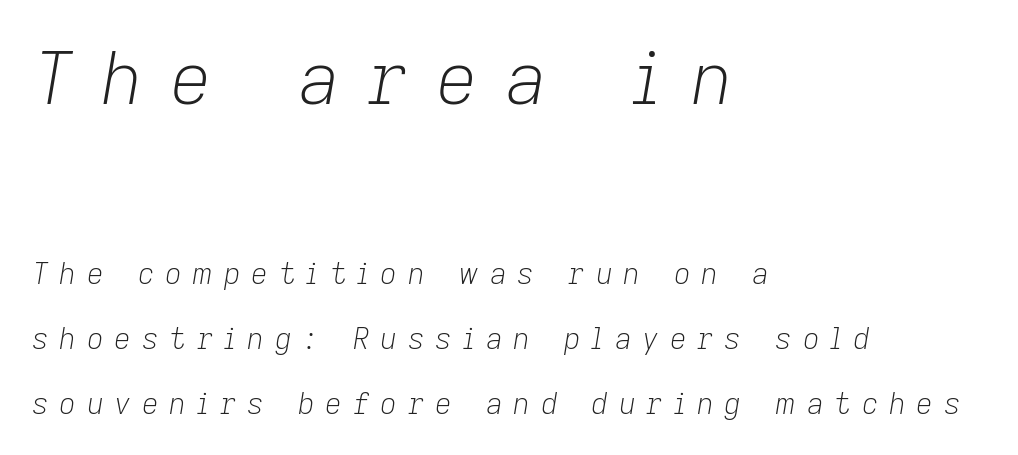
{"italic": "yes", "lean": "right", "slant_degrees": 9, "bold": "no", "weight": "light", "width": "normal", "stroke_contrast": "low", "x_height": "medium", "monospaced": "no", "underline": "no", "align": "left", "line_spacing": "loose", "line_spacing_ratio": 2.25, "letter_spacing": "wide", "letter_spacing_em": 0.37, "larger_block": "first", "size_ratio": 2.52, "glyph_px": 73}
